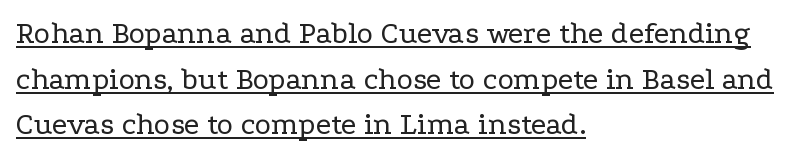
The image shows 31 px regular-weight, wide serif type, upright; set left-aligned, normal line spacing (1.47x), normal letter spacing, underlined; low stroke contrast and a medium x-height.
